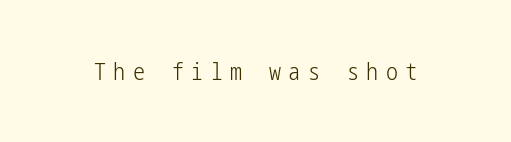
If you drew a line through each stem, it would be perfectly vertical. The letterforms sit at book weight or below. Glyph-to-glyph distance is far greater than everyday printed text. Has an underline been added? It has not.
